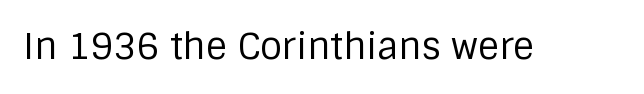
The image shows 36 px regular-weight sans-serif type, upright; set normal letter spacing, not underlined; low stroke contrast and a large x-height.
